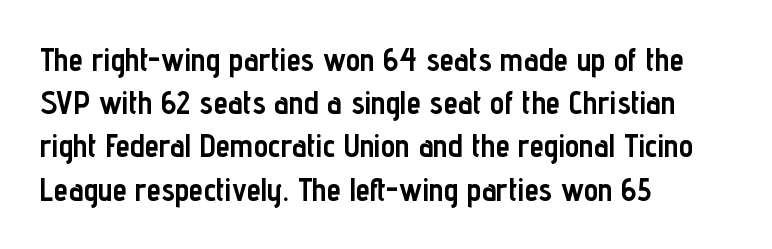
{"serif": "no", "italic": "no", "bold": "yes", "weight": "semibold", "width": "condensed", "stroke_contrast": "low", "x_height": "medium", "monospaced": "no", "underline": "no", "align": "left", "line_spacing": "normal", "line_spacing_ratio": 1.35, "letter_spacing": "normal", "letter_spacing_em": 0.0, "glyph_px": 32}
